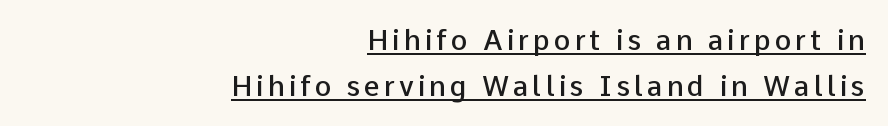
The image shows 28 px semibold sans-serif type, upright; set right-aligned, normal line spacing (1.64x), underlined; low stroke contrast and a medium x-height.
